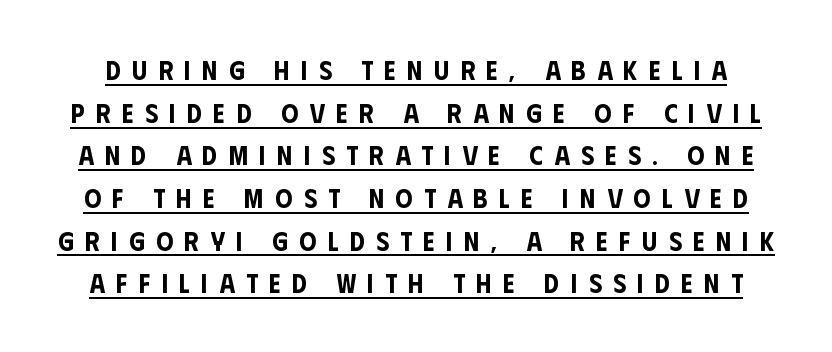
The image shows 27 px text type, upright; set normal line spacing (1.58x), unusually wide letter spacing (+0.42 em), underlined.
